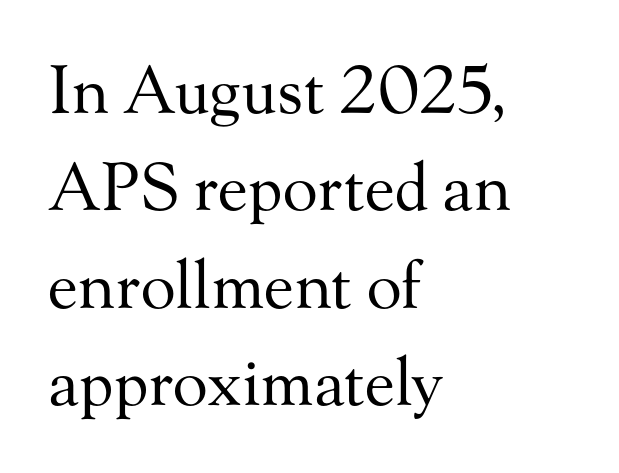
Q: Is the text bold? A: No.
Q: Is the text italic (slanted)? A: No, it is upright.
Q: Is the typeface a serif or a sans-serif typeface? A: Serif.
Q: Is the text underlined? A: No.
Q: How is the paragraph aligned? A: Left-aligned.
Q: Is the spacing between letters normal or unusually wide? A: Normal.
Q: Is the spacing between lines tight, normal or loose? A: Normal.
Q: Width (condensed, normal, or wide)? A: Normal.
Q: Stroke contrast? A: Medium.
Q: x-height? A: Small.
Q: Monospaced? A: No.
